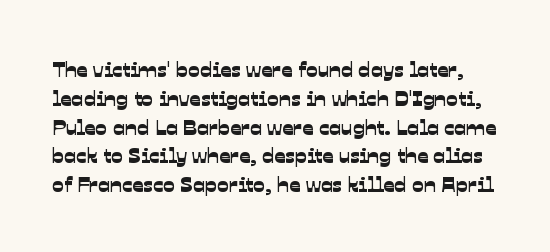
Glyph-to-glyph distance matches everyday printed text. The space beneath each line is pristine and unruled. The designer left line spacing at the default.
